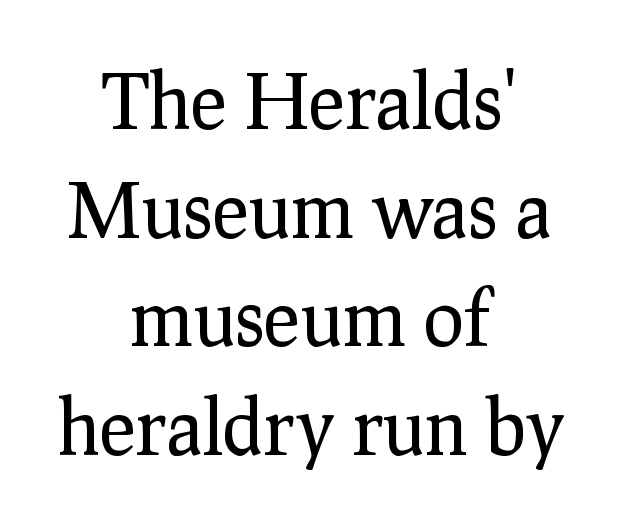
The image shows 76 px regular-weight serif type, upright; set centered, normal line spacing (1.43x), normal letter spacing, not underlined; low stroke contrast and a medium x-height.
